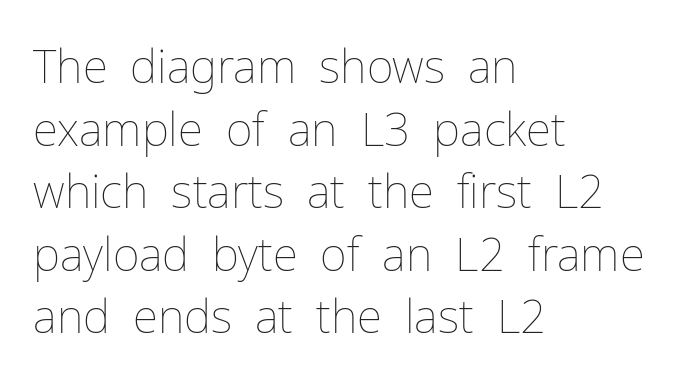
The image shows 46 px thin type, upright; set left-aligned, normal line spacing (1.36x), normal letter spacing, not underlined; low stroke contrast and a medium x-height.
